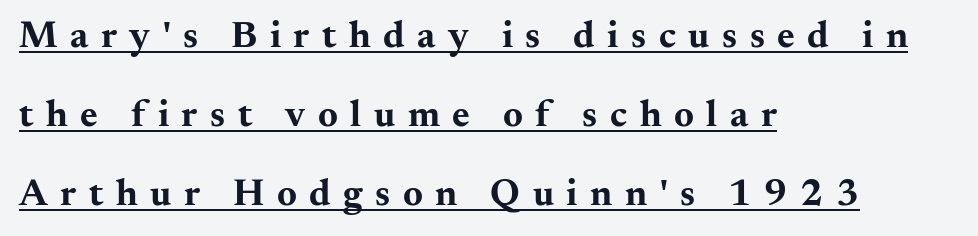
Q: Is the text bold? A: Yes.
Q: Is the text italic (slanted)? A: No, it is upright.
Q: Is the typeface a serif or a sans-serif typeface? A: Serif.
Q: Is the text underlined? A: Yes.
Q: How is the paragraph aligned? A: Left-aligned.
Q: Is the spacing between letters normal or unusually wide? A: Unusually wide.
Q: Is the spacing between lines tight, normal or loose? A: Loose.
Q: Width (condensed, normal, or wide)? A: Wide.
Q: Stroke contrast? A: Medium.
Q: x-height? A: Small.
Q: Monospaced? A: No.
